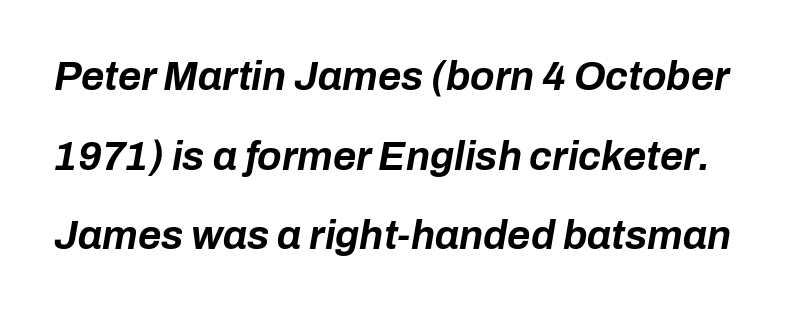
The image shows 40 px bold type, italic (leaning right); set loose line spacing (1.99x), normal letter spacing, not underlined; low stroke contrast and a medium x-height.
